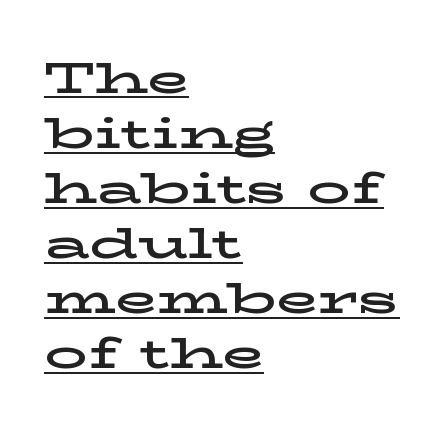
Q: Is the text italic (slanted)? A: No, it is upright.
Q: Is the typeface a serif or a sans-serif typeface? A: Serif.
Q: Is the text underlined? A: Yes.
Q: How is the paragraph aligned? A: Left-aligned.
Q: Is the spacing between letters normal or unusually wide? A: Normal.
Q: Is the spacing between lines tight, normal or loose? A: Normal.
Q: Width (condensed, normal, or wide)? A: Wide.
Q: Stroke contrast? A: Low.
Q: x-height? A: Medium.
Q: Monospaced? A: No.
